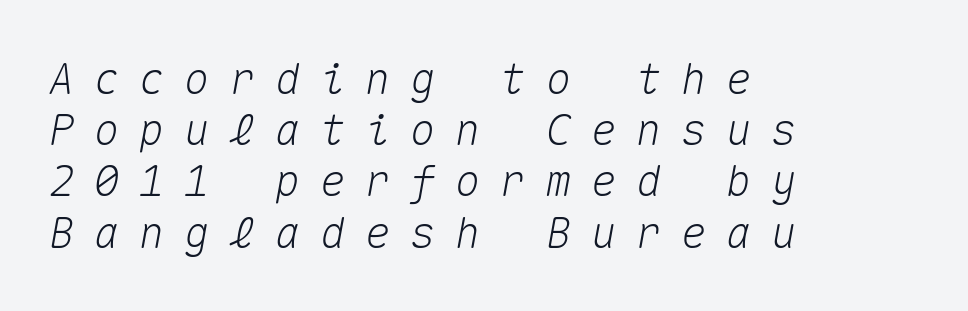
The image shows 43 px text type, italic (leaning right), monospaced; set left-aligned, line spacing 1.19x, unusually wide letter spacing (+0.45 em), not underlined; medium stroke contrast and a medium x-height.
